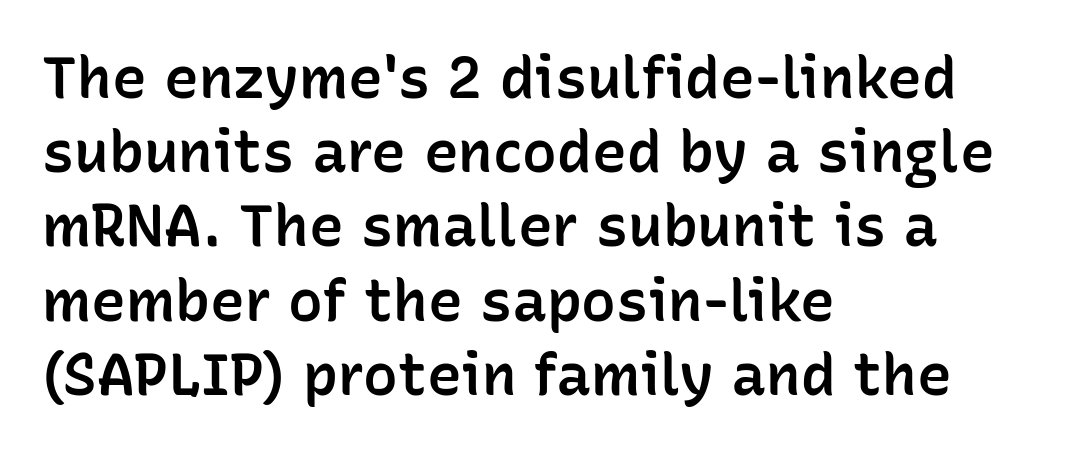
Q: Is the text bold? A: Semi-bold.
Q: Is the text italic (slanted)? A: No, it is upright.
Q: Is the typeface a serif or a sans-serif typeface? A: Sans-serif.
Q: Is the text underlined? A: No.
Q: How is the paragraph aligned? A: Left-aligned.
Q: Is the spacing between letters normal or unusually wide? A: Normal.
Q: Is the spacing between lines tight, normal or loose? A: Normal.
Q: Width (condensed, normal, or wide)? A: Normal.
Q: Stroke contrast? A: Low.
Q: x-height? A: Medium.
Q: Monospaced? A: No.
